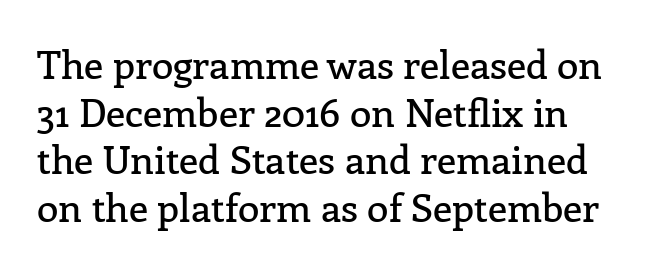
{"serif": "yes", "italic": "no", "width": "normal", "stroke_contrast": "low", "x_height": "medium", "monospaced": "no", "underline": "no", "line_spacing_ratio": 1.22, "letter_spacing": "normal", "letter_spacing_em": 0.0, "glyph_px": 39}
